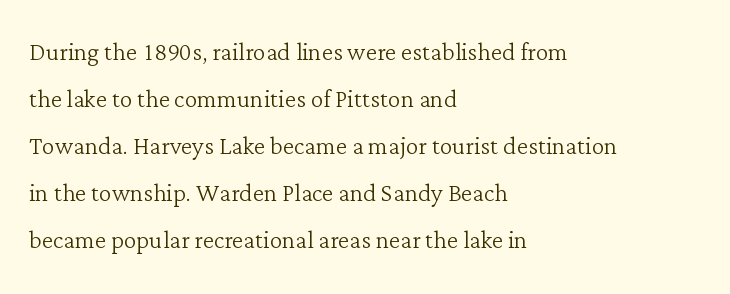
Q: Is the text bold? A: No.
Q: Is the text italic (slanted)? A: No, it is upright.
Q: Is the typeface a serif or a sans-serif typeface? A: Serif.
Q: Is the text underlined? A: No.
Q: How is the paragraph aligned? A: Left-aligned.
Q: Is the spacing between letters normal or unusually wide? A: Normal.
Q: Is the spacing between lines tight, normal or loose? A: Normal.
Q: Width (condensed, normal, or wide)? A: Normal.
Q: Stroke contrast? A: Low.
Q: x-height? A: Medium.
Q: Monospaced? A: No.
